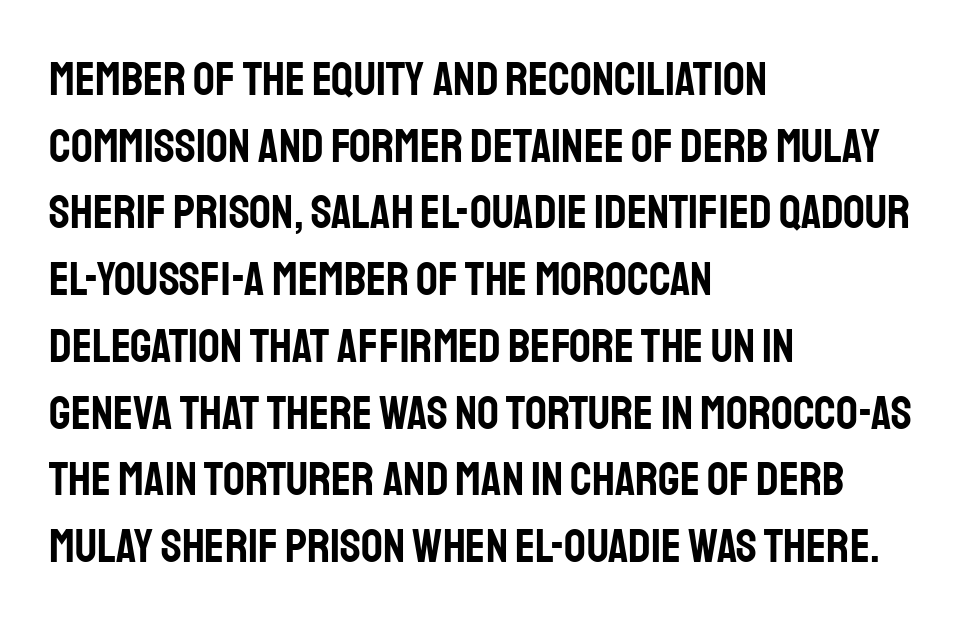
{"serif": "no", "italic": "no", "width": "condensed", "stroke_contrast": "low", "x_height": "large", "monospaced": "no", "underline": "no", "align": "left", "line_spacing": "normal", "line_spacing_ratio": 1.39, "letter_spacing": "normal", "letter_spacing_em": 0.0, "glyph_px": 48}
